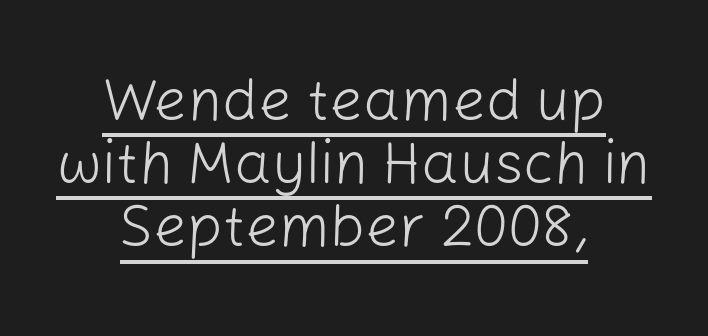
The strokes are not fattened; the text isn't bold. The rendering uses a small line-height, squeezing the rows. Every row of glyphs is offset so its center matches the block's center. This is the regular roman posture of the typeface.
